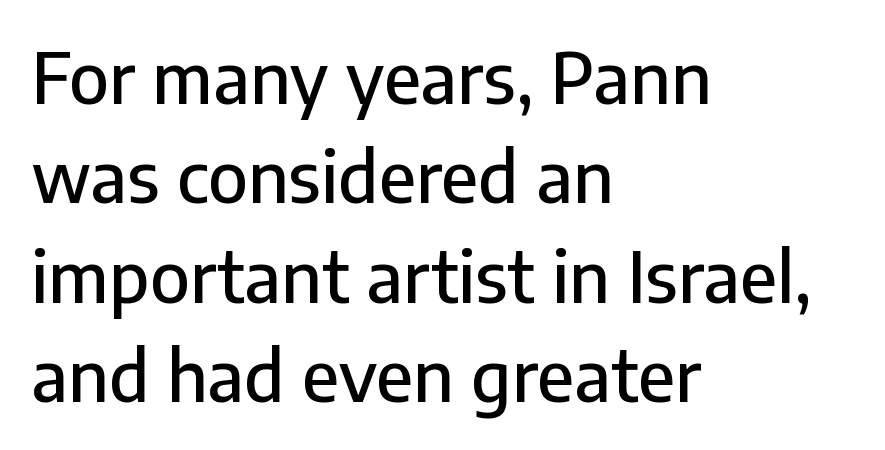
Q: Is the text italic (slanted)? A: No, it is upright.
Q: Is the typeface a serif or a sans-serif typeface? A: Sans-serif.
Q: Is the text underlined? A: No.
Q: How is the paragraph aligned? A: Left-aligned.
Q: Is the spacing between letters normal or unusually wide? A: Normal.
Q: Is the spacing between lines tight, normal or loose? A: Normal.
Q: Width (condensed, normal, or wide)? A: Normal.
Q: Stroke contrast? A: Low.
Q: x-height? A: Medium.
Q: Monospaced? A: No.
